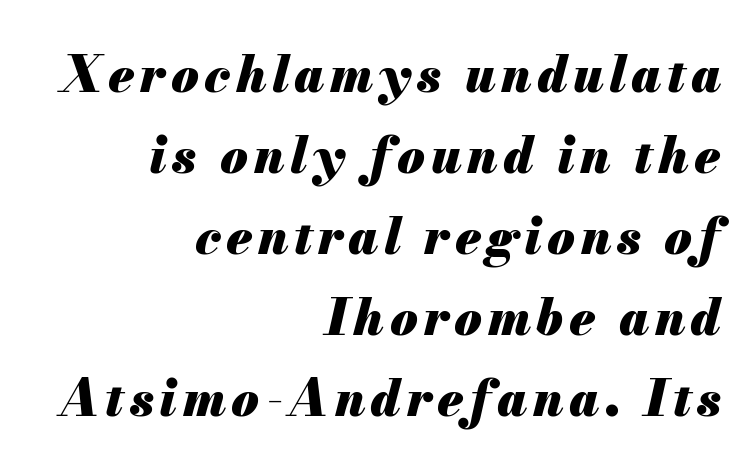
Q: Is the text bold? A: Yes.
Q: Is the text italic (slanted)? A: Yes, it leans right by about 13 degrees.
Q: Is the text underlined? A: No.
Q: How is the paragraph aligned? A: Right-aligned.
Q: Is the spacing between lines tight, normal or loose? A: Normal.
Q: Width (condensed, normal, or wide)? A: Normal.
Q: Stroke contrast? A: Medium.
Q: x-height? A: Small.
Q: Monospaced? A: No.
